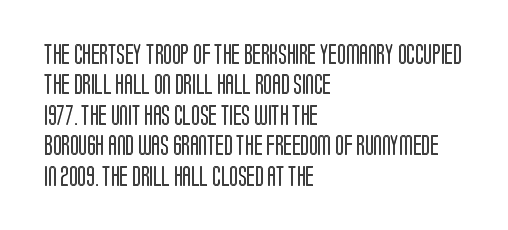
Q: Is the text italic (slanted)? A: No, it is upright.
Q: Is the text underlined? A: No.
Q: How is the paragraph aligned? A: Left-aligned.
Q: Is the spacing between letters normal or unusually wide? A: Normal.
Q: Is the spacing between lines tight, normal or loose? A: Normal.
